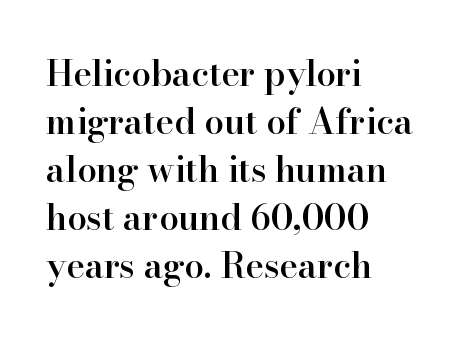
Q: Is the text bold? A: Semi-bold.
Q: Is the text italic (slanted)? A: No, it is upright.
Q: Is the typeface a serif or a sans-serif typeface? A: Serif.
Q: Is the text underlined? A: No.
Q: How is the paragraph aligned? A: Left-aligned.
Q: Is the spacing between letters normal or unusually wide? A: Normal.
Q: Is the spacing between lines tight, normal or loose? A: Normal.
Q: Width (condensed, normal, or wide)? A: Normal.
Q: Stroke contrast? A: High.
Q: x-height? A: Small.
Q: Monospaced? A: No.
